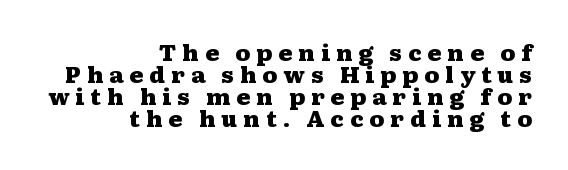
Compared with typical paragraphs, the rows here are closer together. Characters follow at a spacing far wider than the type designer built in. Unmarked baselines from the first word to the last. Compared with an ordinary text face, these strokes are far heavier — a full bold. These lines were composed using upright roman letters. The ragged edge is on the left, which tells us the setting is flush right.
